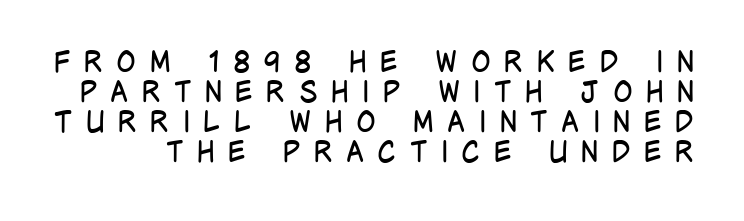
The image shows 29 px regular-weight, condensed sans-serif type, upright; set tight line spacing (1.04x), unusually wide letter spacing (+0.46 em), not underlined; low stroke contrast and a large x-height.
